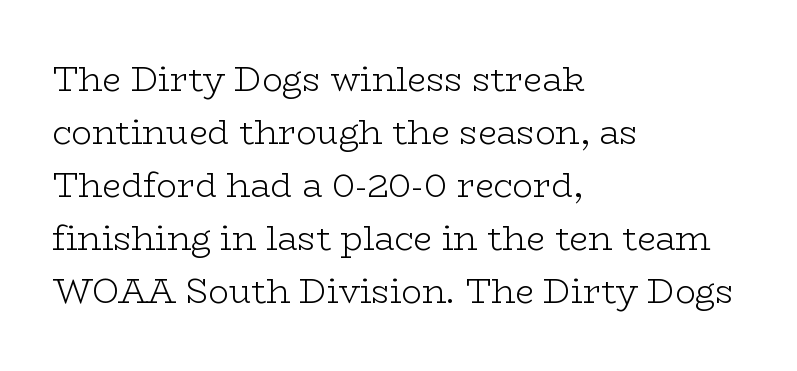
Q: Is the text bold? A: No.
Q: Is the text italic (slanted)? A: No, it is upright.
Q: Is the typeface a serif or a sans-serif typeface? A: Serif.
Q: Is the text underlined? A: No.
Q: How is the paragraph aligned? A: Left-aligned.
Q: Is the spacing between letters normal or unusually wide? A: Normal.
Q: Is the spacing between lines tight, normal or loose? A: Normal.
Q: Width (condensed, normal, or wide)? A: Wide.
Q: Stroke contrast? A: Low.
Q: x-height? A: Medium.
Q: Monospaced? A: No.
